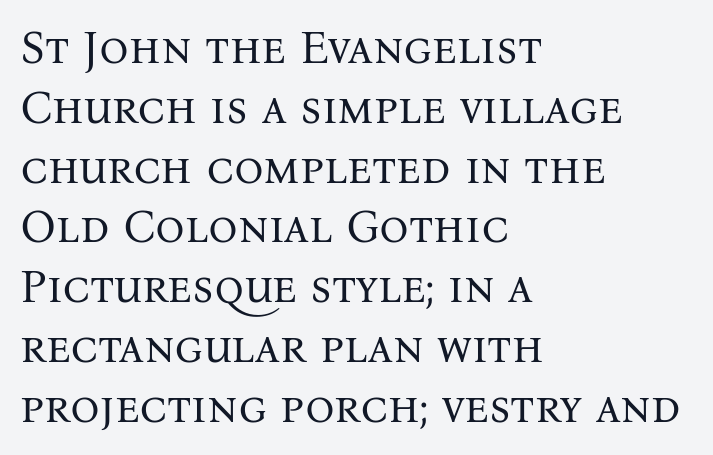
{"serif": "yes", "italic": "no", "bold": "no", "weight": "regular", "width": "normal", "stroke_contrast": "medium", "x_height": "medium", "monospaced": "no", "underline": "no", "align": "left", "line_spacing": "normal", "line_spacing_ratio": 1.3, "letter_spacing": "normal", "letter_spacing_em": 0.0, "glyph_px": 46}
